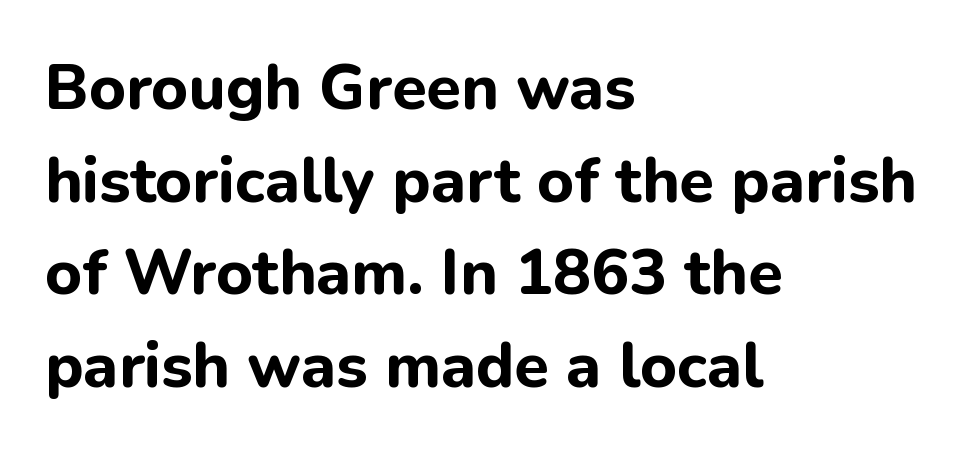
The image shows 63 px bold sans-serif type, upright; set left-aligned, normal line spacing (1.47x), normal letter spacing, not underlined; low stroke contrast and a medium x-height.
